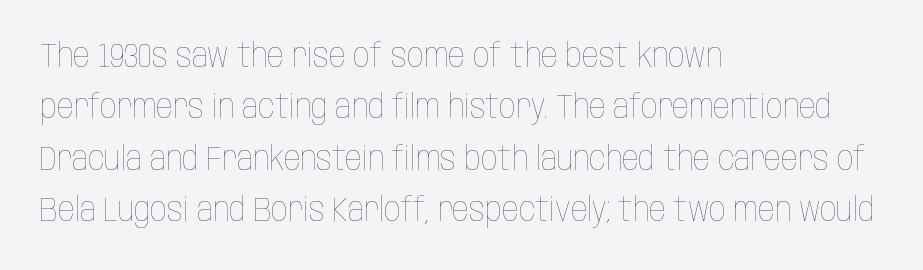
Heft: none added — not bold. If you drew a line through each stem, it would be perfectly vertical. Here the designer chose a conventional face with non-uniform glyph widths. The designer left line spacing at the default. Tracking here is standard; glyphs follow each other at the usual distance.
